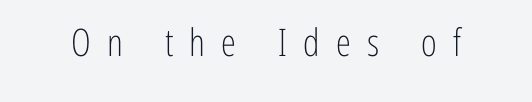
The image shows 38 px light, condensed sans-serif type, upright; set unusually wide letter spacing (+0.43 em), not underlined; low stroke contrast and a medium x-height.
